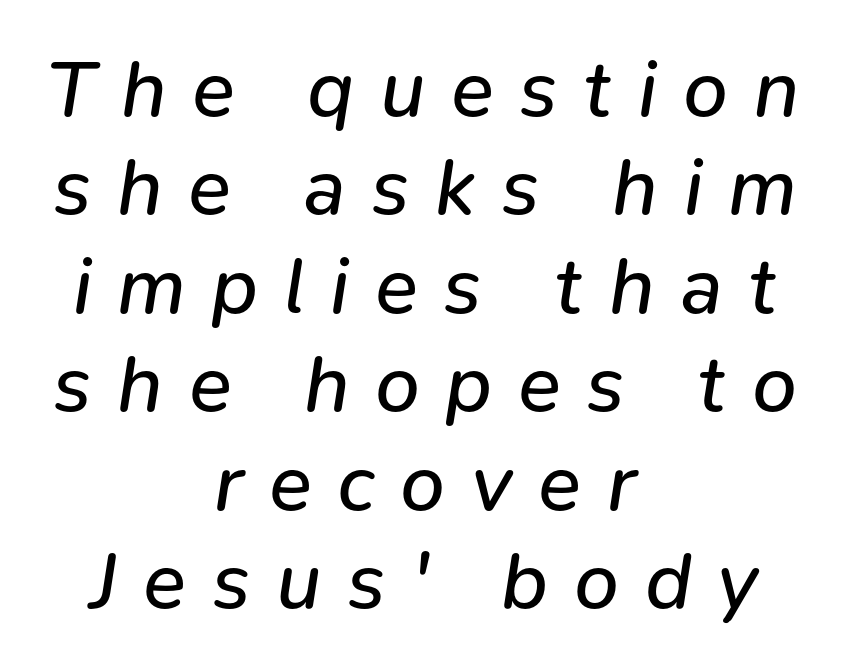
Every row of glyphs is offset so its center matches the block's center. A bare baseline throughout the passage. Here the designer chose a conventional face with non-uniform glyph widths. How are the letters spaced? Widely, with obvious added tracking. The weight would be labelled regular, book, light, or lighter still. The glyphs look as if they've been sheared to an angle.
